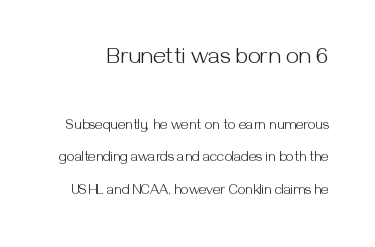
The area under the type is left untouched. The block sitting higher on the canvas is the one with enlarged characters. The passage shown is not bold in any degree. Notice how the stems are strictly vertical — no italics here. Here the glyphs are tracked normally, forming tight word shapes.
